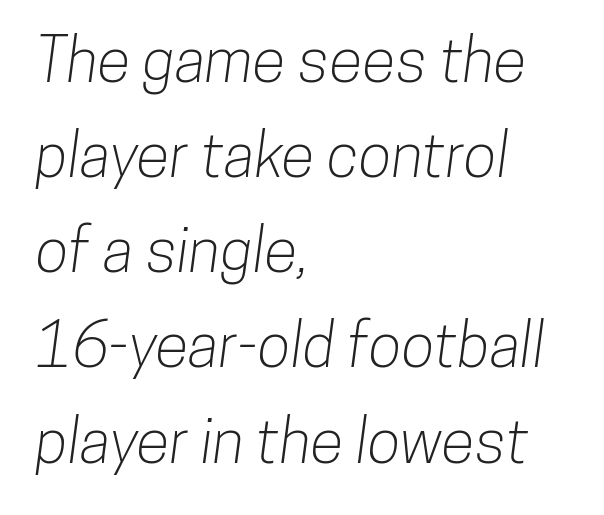
The image shows 61 px condensed sans-serif type; set left-aligned, normal line spacing (1.56x), normal letter spacing, not underlined; low stroke contrast and a medium x-height.
